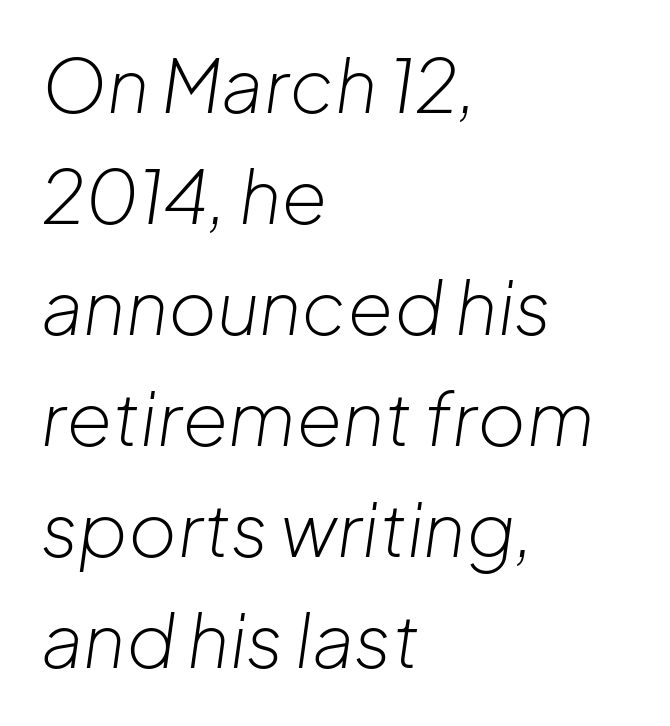
Nobody drew a line under any word here. Compared with typical body copy, the letter spacing here is the same. No extra ink here — the face is not bold. Compared with a centered layout, this one pins lines to the left instead. This sample has the flowing, uneven cadence of proportional lettering. The text carries the slant typical of an italic or oblique font.
